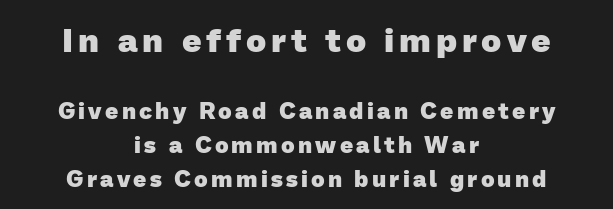
Heavy-handed strokes throughout: this text is bold. Check the space under the baseline: it is left empty. You could not count columns in this text — the font is proportionally spaced. The font family rendered here belongs to the sans-serif group. The lines are quadded center. The more generous point size was reserved for the upper chunk.
